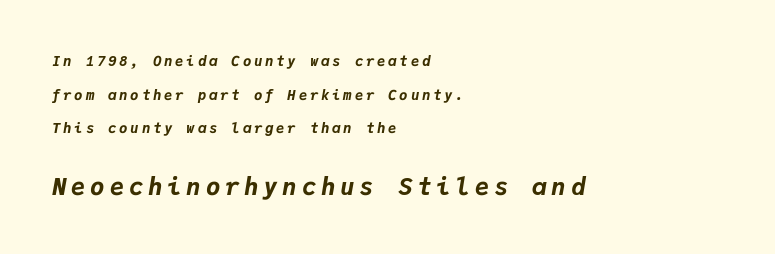
The image shows 24 px bold type, italic (leaning right); set left-aligned, loose line spacing (2.41x), unusually wide letter spacing (+0.2 em), not underlined; the second (bottom) block is 1.71x larger.
